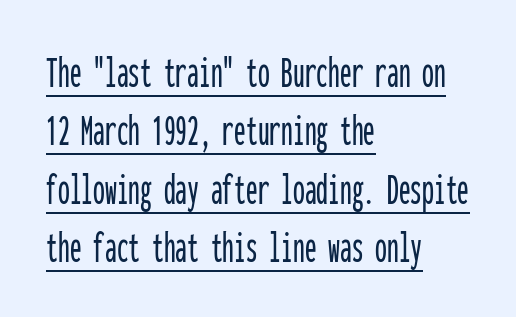
The image shows 47 px condensed sans-serif type, upright, monospaced; set left-aligned, line spacing 1.24x, normal letter spacing, underlined; low stroke contrast and a medium x-height.
